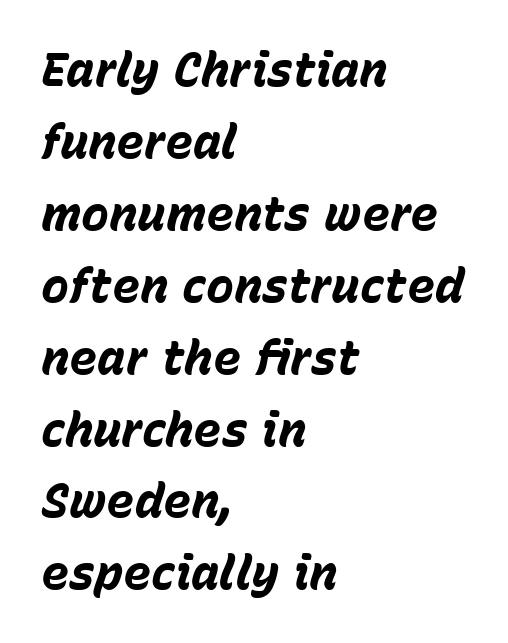
Q: Is the text bold? A: Yes.
Q: Is the text italic (slanted)? A: Yes, it leans right by about 15 degrees.
Q: Is the text underlined? A: No.
Q: How is the paragraph aligned? A: Left-aligned.
Q: Is the spacing between letters normal or unusually wide? A: Normal.
Q: Is the spacing between lines tight, normal or loose? A: Normal.
Q: Width (condensed, normal, or wide)? A: Normal.
Q: Stroke contrast? A: Low.
Q: x-height? A: Medium.
Q: Monospaced? A: No.
